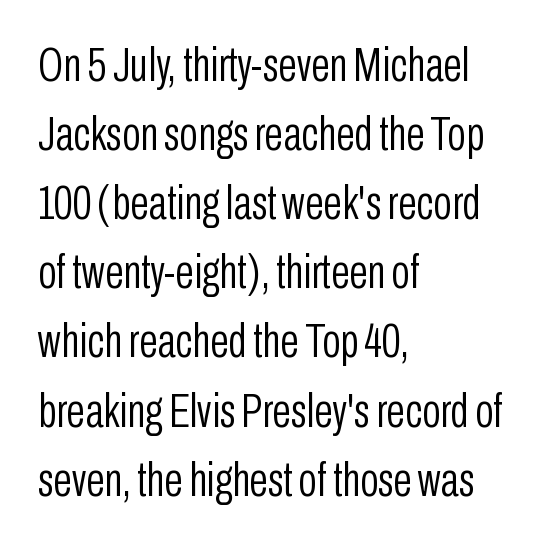
{"serif": "no", "italic": "no", "bold": "no", "weight": "light", "width": "condensed", "stroke_contrast": "low", "x_height": "medium", "monospaced": "no", "underline": "no", "align": "left", "line_spacing": "normal", "line_spacing_ratio": 1.44, "letter_spacing": "normal", "letter_spacing_em": 0.0, "glyph_px": 48}
